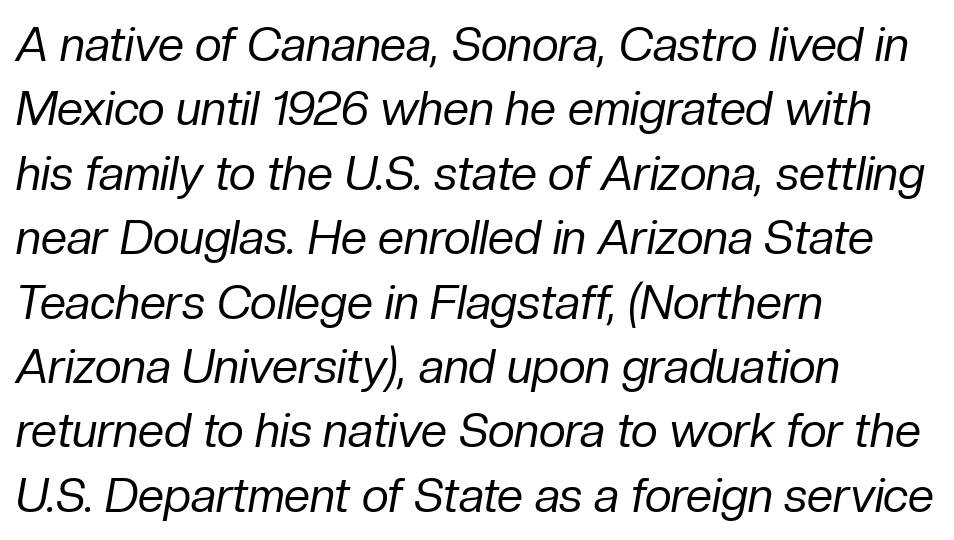
The image shows 47 px regular-weight type, italic (leaning right); set left-aligned, normal line spacing (1.37x), normal letter spacing, not underlined; low stroke contrast and a medium x-height.
